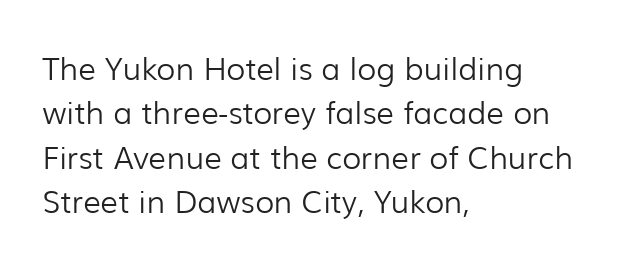
{"serif": "no", "italic": "no", "bold": "no", "weight": "light", "width": "normal", "stroke_contrast": "low", "x_height": "medium", "monospaced": "no", "underline": "no", "align": "left", "line_spacing": "normal", "line_spacing_ratio": 1.43, "letter_spacing": "normal", "letter_spacing_em": 0.0, "glyph_px": 31}
